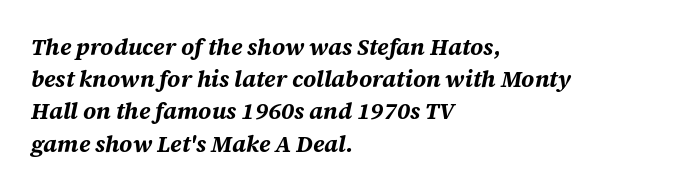
The image shows 23 px bold type, italic (leaning right); set left-aligned, normal line spacing (1.4x), normal letter spacing, not underlined.
